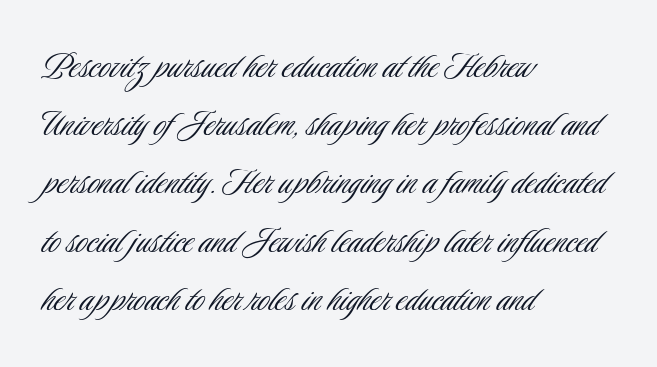
{"serif": "no", "bold": "no", "weight": "light", "width": "condensed", "stroke_contrast": "low", "x_height": "small", "monospaced": "no", "underline": "no", "align": "left", "line_spacing": "normal", "line_spacing_ratio": 1.42, "letter_spacing": "normal", "letter_spacing_em": 0.0, "glyph_px": 41}
